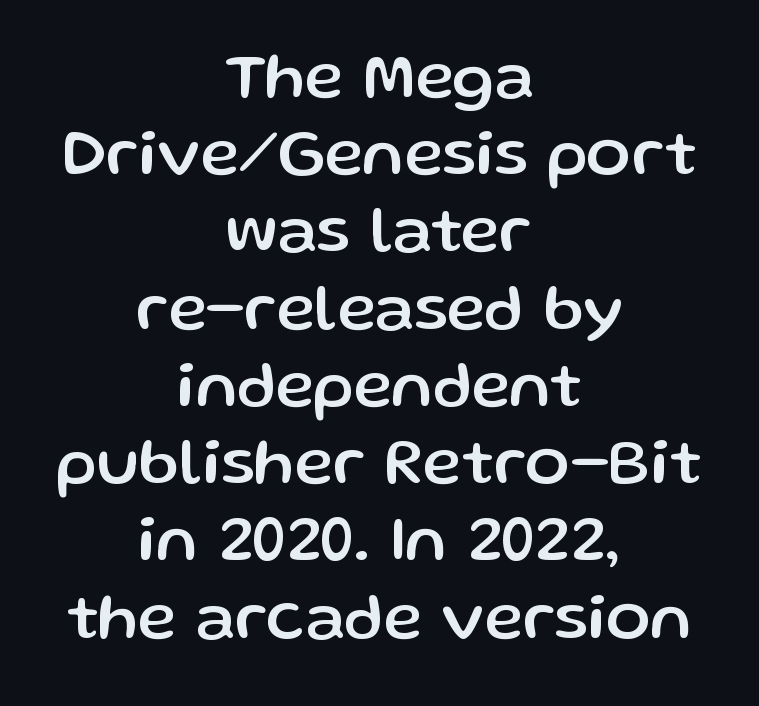
The image shows 66 px sans-serif type, upright; set centered, line spacing 1.17x, normal letter spacing, not underlined; low stroke contrast and a medium x-height.
